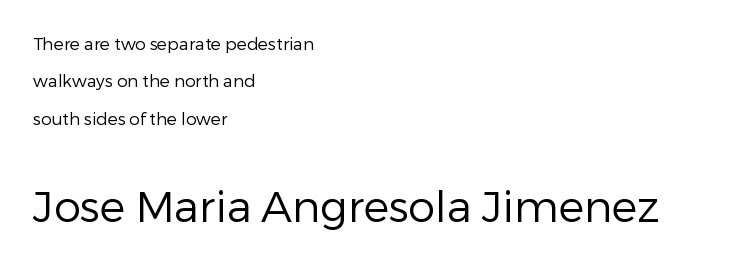
Q: Is the text bold? A: No.
Q: Is the text italic (slanted)? A: No, it is upright.
Q: Is the typeface a serif or a sans-serif typeface? A: Sans-serif.
Q: Is the text underlined? A: No.
Q: How is the paragraph aligned? A: Left-aligned.
Q: Is the spacing between letters normal or unusually wide? A: Normal.
Q: Is the spacing between lines tight, normal or loose? A: Loose.
Q: Which block of text is set in a larger size, the first (top) or the second (bottom)? A: The second (bottom) one.
Q: Width (condensed, normal, or wide)? A: Normal.
Q: Stroke contrast? A: Low.
Q: x-height? A: Medium.
Q: Monospaced? A: No.
